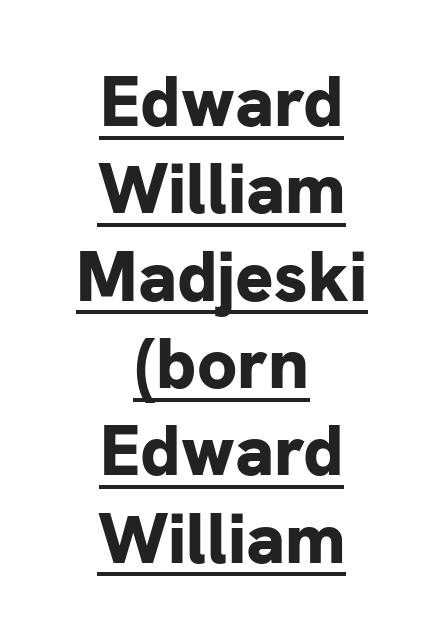
These lines are rendered in a variable-pitch font. If you folded the block vertically in half, each line would mirror itself in length. What kind of face is this? One without serifs — a sans. The string is rendered with underlining switched on. Bold? Absolutely — the strokes are thick and heavy. What stands out about the letter spacing? Nothing — it is the standard amount.
